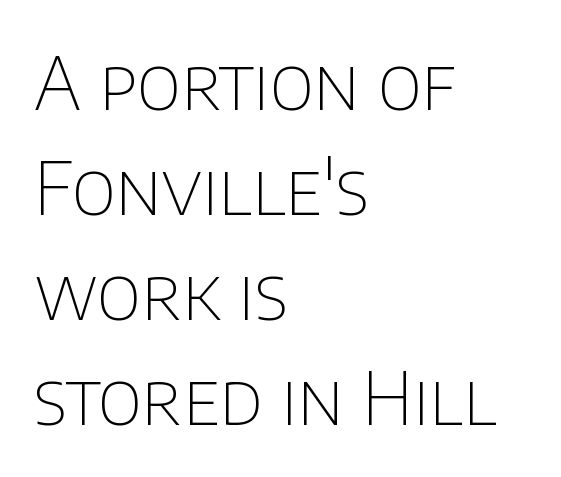
Q: Is the text bold? A: No.
Q: Is the text italic (slanted)? A: No, it is upright.
Q: Is the typeface a serif or a sans-serif typeface? A: Sans-serif.
Q: Is the text underlined? A: No.
Q: How is the paragraph aligned? A: Left-aligned.
Q: Is the spacing between letters normal or unusually wide? A: Normal.
Q: Is the spacing between lines tight, normal or loose? A: Normal.
Q: Width (condensed, normal, or wide)? A: Normal.
Q: Stroke contrast? A: Low.
Q: x-height? A: Large.
Q: Monospaced? A: No.
